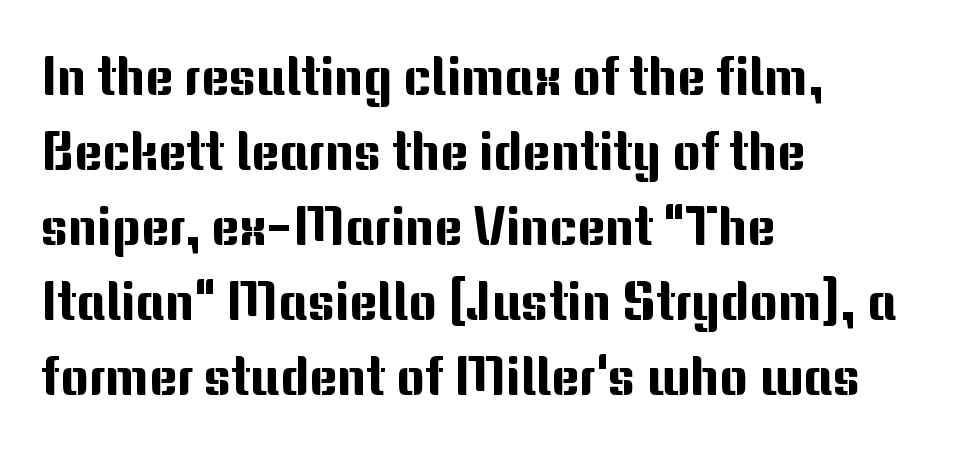
{"serif": "no", "italic": "no", "width": "normal", "stroke_contrast": "medium", "x_height": "medium", "monospaced": "no", "underline": "no", "align": "left", "line_spacing": "normal", "line_spacing_ratio": 1.39, "letter_spacing": "normal", "letter_spacing_em": 0.0, "glyph_px": 54}
